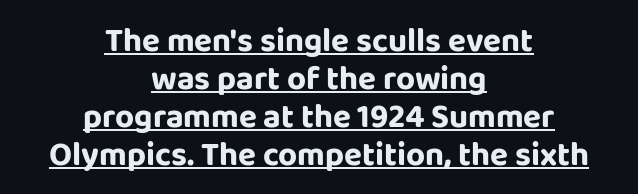
The image shows 33 px bold sans-serif type, upright; set centered, tight line spacing (1.15x), normal letter spacing, underlined; low stroke contrast and a large x-height.
